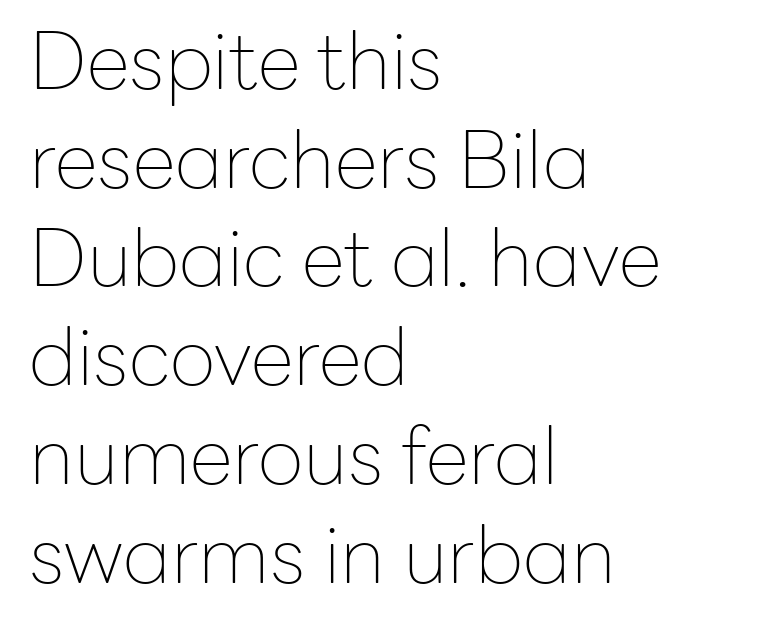
The rows are spaced the way most documents space them. The space beneath each line is pristine and unruled. Spacing between characters is what you'd get straight out of the box. Typeset ragged right — the left edge is the straight one. Is there any slant? The stems are plumb. Weight class: somewhere from thin through regular.
